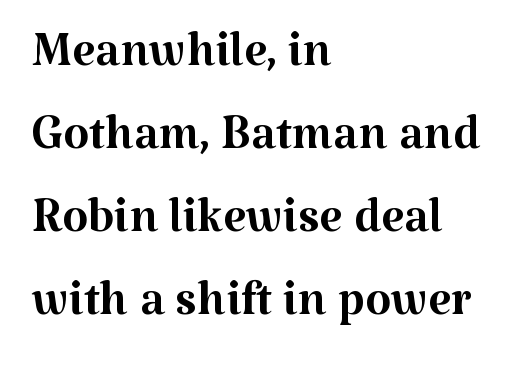
The lines are quadded left. The tracking reads as untouched default to a designer's eye. Stem width sits at or under what a default text font uses. The axis of the letterforms is exactly vertical. This sample has the flowing, uneven cadence of proportional lettering.
